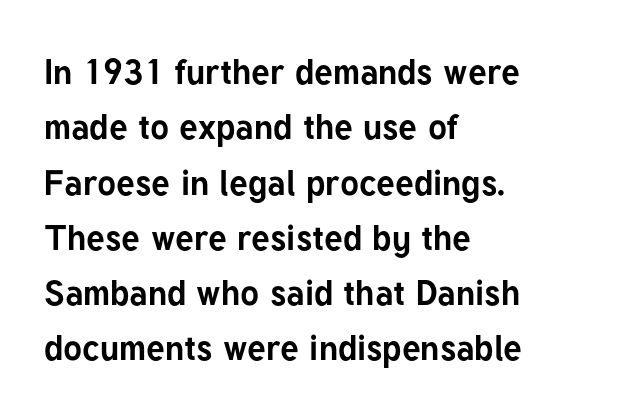
{"serif": "no", "italic": "no", "bold": "yes", "weight": "bold", "width": "normal", "stroke_contrast": "low", "x_height": "medium", "monospaced": "no", "underline": "no", "align": "left", "line_spacing": "normal", "line_spacing_ratio": 1.58, "letter_spacing": "normal", "letter_spacing_em": 0.0, "glyph_px": 35}
